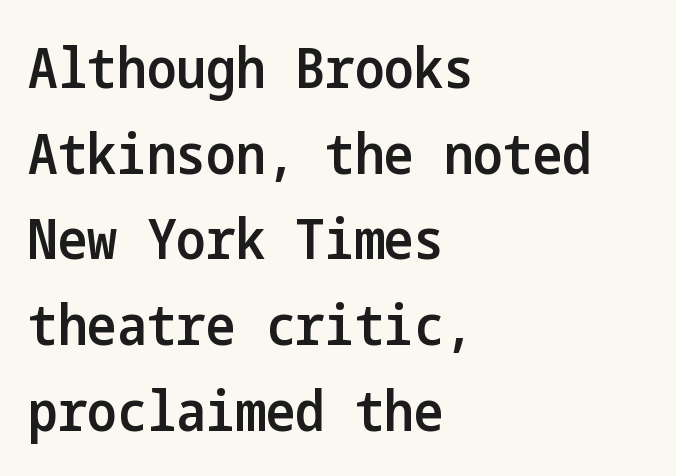
Notice how descenders clear the ascenders below comfortably — that's standard leading. This is roman type, the default non-slanted kind. Words float on clear page, feet unadorned. Type style note: lacks serifs.
